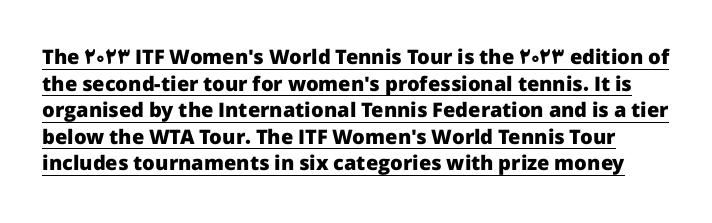
The image shows 20 px bold type, upright; set normal line spacing (1.33x), normal letter spacing, underlined.
